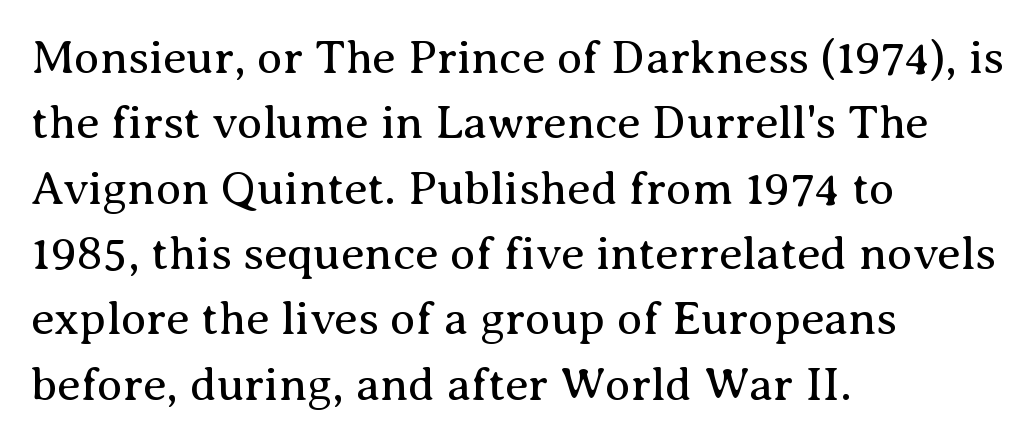
The image shows 47 px regular-weight serif type, upright; set left-aligned, normal line spacing (1.39x), normal letter spacing, not underlined; medium stroke contrast and a medium x-height.
